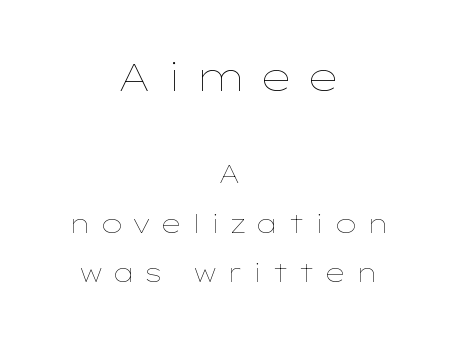
Q: Is the text bold? A: No.
Q: Is the text italic (slanted)? A: No, it is upright.
Q: Is the text underlined? A: No.
Q: How is the paragraph aligned? A: Centered.
Q: Is the spacing between letters normal or unusually wide? A: Unusually wide.
Q: Is the spacing between lines tight, normal or loose? A: Loose.
Q: Which block of text is set in a larger size, the first (top) or the second (bottom)? A: The first (top) one.
Q: Width (condensed, normal, or wide)? A: Wide.
Q: Stroke contrast? A: Low.
Q: x-height? A: Medium.
Q: Monospaced? A: No.
